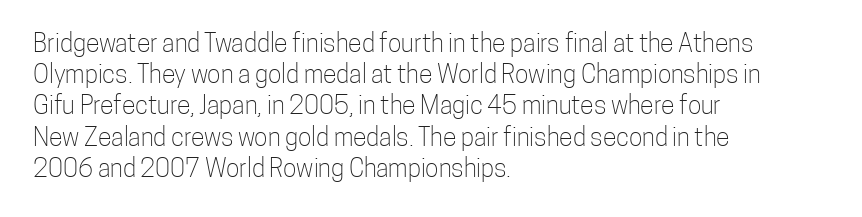
The image shows 25 px text type, upright; set left-aligned, normal line spacing (1.25x), normal letter spacing, not underlined.
